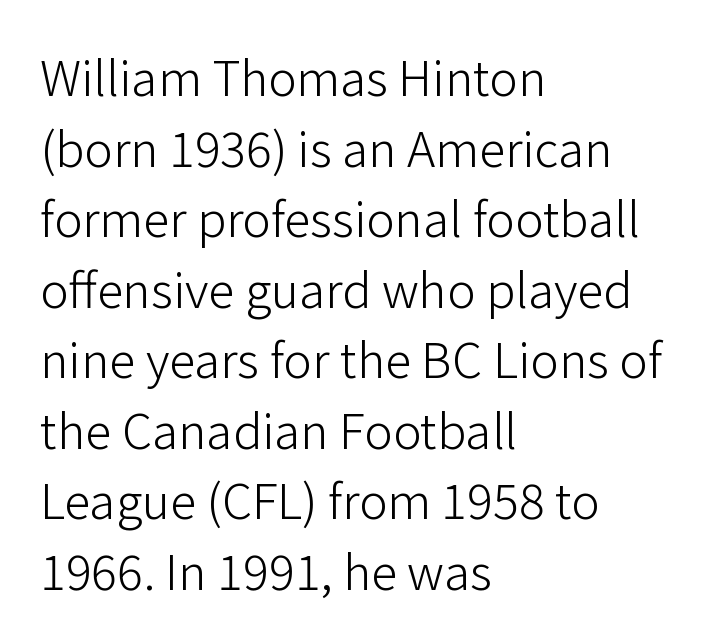
{"serif": "no", "italic": "no", "bold": "no", "weight": "light", "width": "normal", "stroke_contrast": "low", "x_height": "medium", "monospaced": "no", "underline": "no", "align": "left", "line_spacing": "normal", "line_spacing_ratio": 1.47, "letter_spacing": "normal", "letter_spacing_em": 0.0, "glyph_px": 48}
